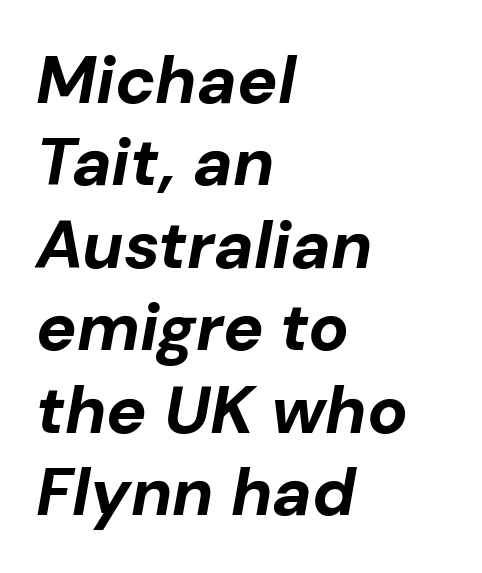
The image shows 67 px bold type, italic (leaning right); set left-aligned, line spacing 1.23x, normal letter spacing, not underlined; low stroke contrast and a medium x-height.
